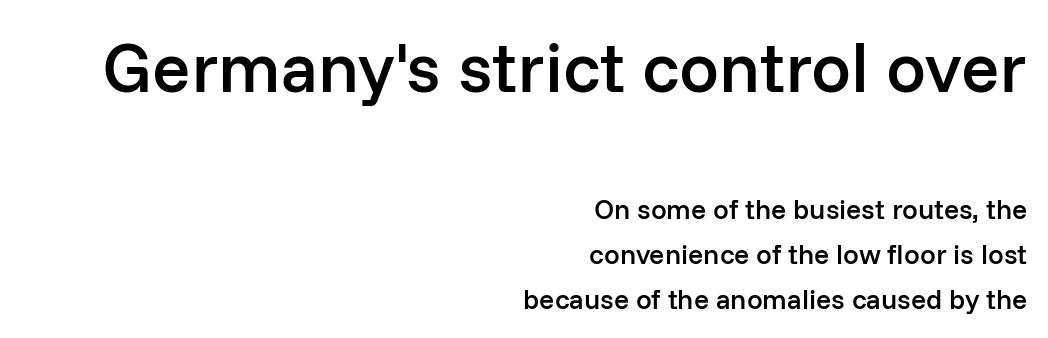
The image shows 71 px semibold sans-serif type, upright; set right-aligned, normal line spacing (1.6x), normal letter spacing, not underlined; the first (top) block is 2.54x larger; low stroke contrast and a medium x-height.
